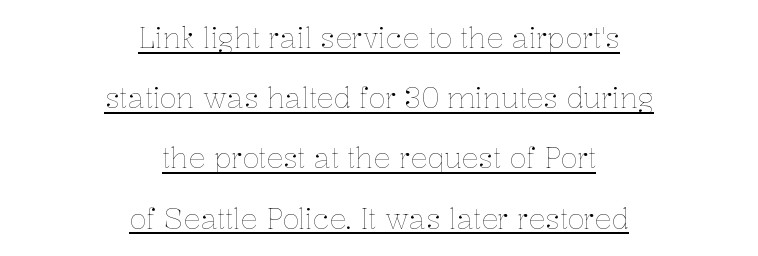
Is there an underline? Yes — a line sits under the letters. Ink coverage per letter is moderate at most. This sample uses an upright cut, with every glyph sitting square on the baseline. Glyph-to-glyph distance matches everyday printed text.
